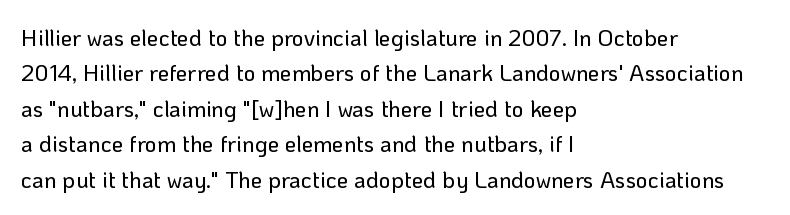
Nope, not italic — everything's standing straight. Words appear dense and cohesive because spacing is normal. The baseline area is clear. These lines sit exactly where default settings would place them. The compositor pushed each line to the left boundary.
